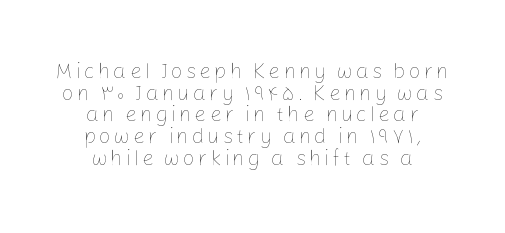
{"italic": "no", "bold": "no", "underline": "no", "align": "center", "line_spacing": "tight", "line_spacing_ratio": 1.03, "glyph_px": 21}
